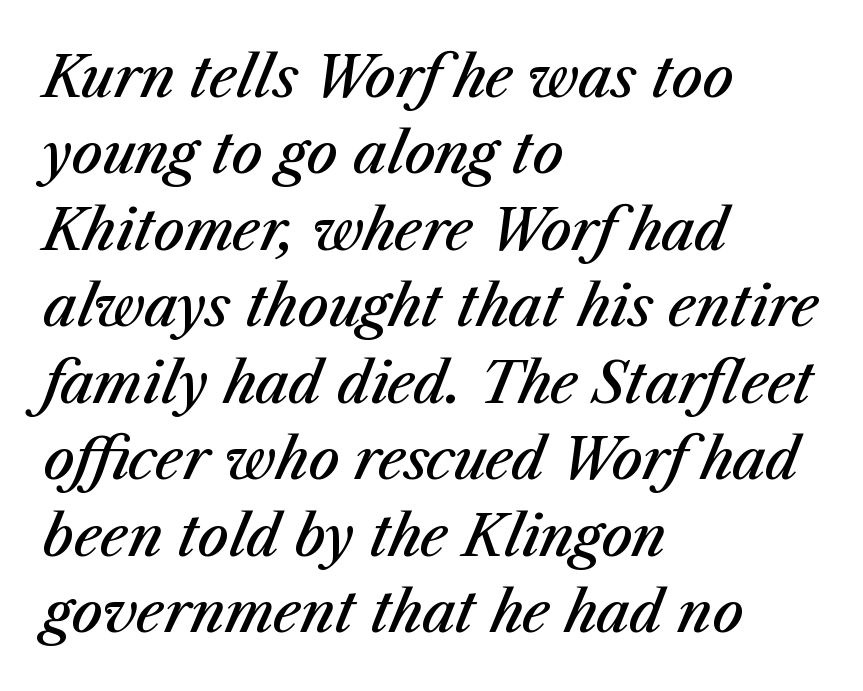
Q: Is the text bold? A: Semi-bold.
Q: Is the text italic (slanted)? A: Yes, it leans right by about 23 degrees.
Q: Is the text underlined? A: No.
Q: How is the paragraph aligned? A: Left-aligned.
Q: Is the spacing between letters normal or unusually wide? A: Normal.
Q: Is the spacing between lines tight, normal or loose? A: Normal.
Q: Width (condensed, normal, or wide)? A: Normal.
Q: Stroke contrast? A: Medium.
Q: x-height? A: Medium.
Q: Monospaced? A: No.
